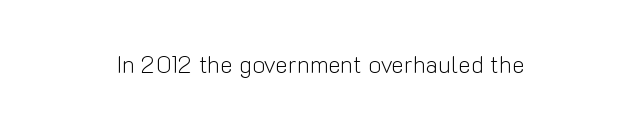
{"italic": "no", "bold": "no", "underline": "no", "align": "center", "letter_spacing": "normal", "letter_spacing_em": 0.0, "glyph_px": 24}
